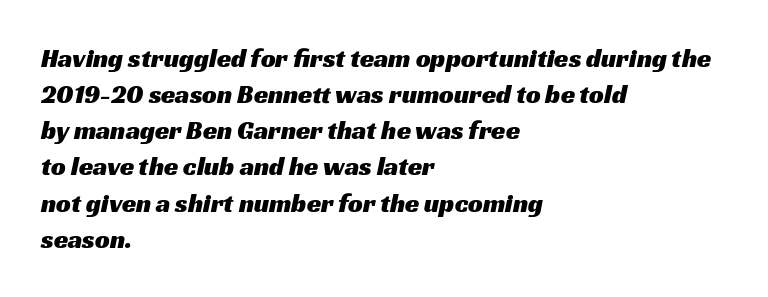
The image shows 26 px text type; set left-aligned, normal line spacing (1.39x), normal letter spacing, not underlined.
